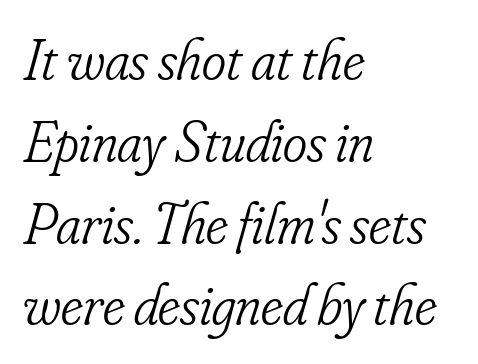
Q: Is the text bold? A: No.
Q: Is the text italic (slanted)? A: Yes, it leans right by about 16 degrees.
Q: Is the typeface a serif or a sans-serif typeface? A: Serif.
Q: Is the text underlined? A: No.
Q: How is the paragraph aligned? A: Left-aligned.
Q: Is the spacing between letters normal or unusually wide? A: Normal.
Q: Is the spacing between lines tight, normal or loose? A: Normal.
Q: Width (condensed, normal, or wide)? A: Condensed.
Q: Stroke contrast? A: Low.
Q: x-height? A: Small.
Q: Monospaced? A: No.
